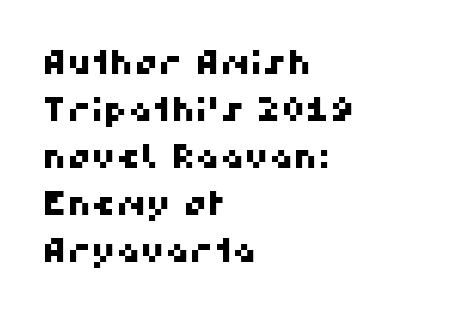
A normal amount of white space separates one row of letters from the next. These lines are rendered in a variable-pitch font. Compared with typical body copy, the letter spacing here is the same. Teacher's note: observe the even left margin — that is flush-left alignment. The strip under each line holds only bare page.
